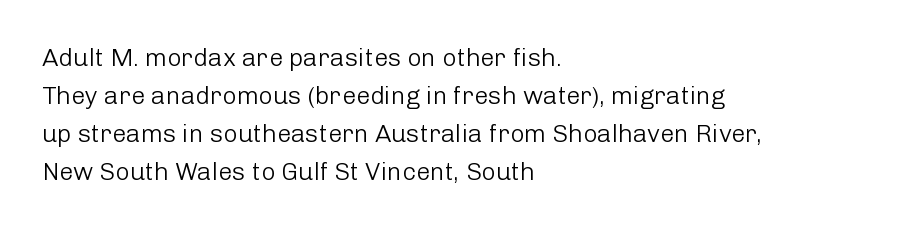
Q: Is the text bold? A: No.
Q: Is the text italic (slanted)? A: No, it is upright.
Q: Is the text underlined? A: No.
Q: How is the paragraph aligned? A: Left-aligned.
Q: Is the spacing between letters normal or unusually wide? A: Normal.
Q: Is the spacing between lines tight, normal or loose? A: Normal.
